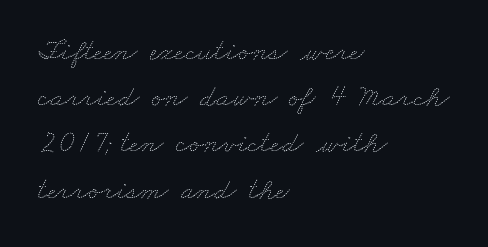
Stems and bowls with no extra thickness — not bold. Honestly, there is no underline to notice here at all. The passage shown stacks its lines at a standard gap. In terms of letterspacing, this is plain default setting. This sample has the flowing, uneven cadence of proportional lettering. Casual observation: everything's shoved over to the left.
